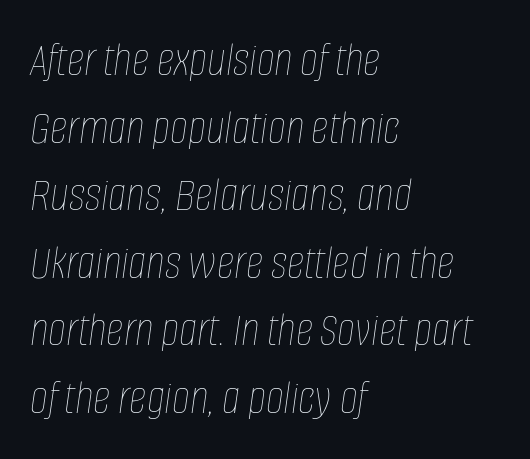
The image shows 49 px thin, condensed type, italic (leaning right); set left-aligned, normal line spacing (1.38x), normal letter spacing, not underlined; low stroke contrast and a large x-height.
